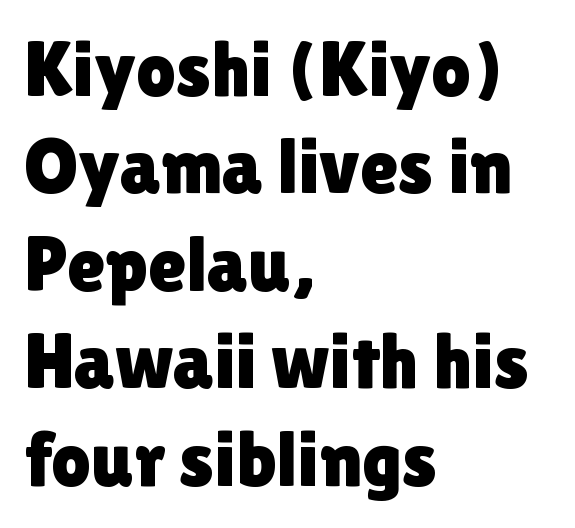
Q: Is the text italic (slanted)? A: No, it is upright.
Q: Is the typeface a serif or a sans-serif typeface? A: Sans-serif.
Q: Is the text underlined? A: No.
Q: How is the paragraph aligned? A: Left-aligned.
Q: Is the spacing between letters normal or unusually wide? A: Normal.
Q: Is the spacing between lines tight, normal or loose? A: Normal.
Q: Width (condensed, normal, or wide)? A: Normal.
Q: x-height? A: Medium.
Q: Monospaced? A: No.
